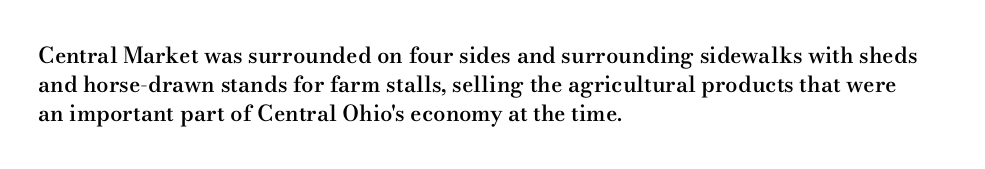
{"italic": "no", "bold": "semi", "underline": "no", "align": "left", "line_spacing": "normal", "line_spacing_ratio": 1.32, "letter_spacing": "normal", "letter_spacing_em": 0.0, "glyph_px": 22}
